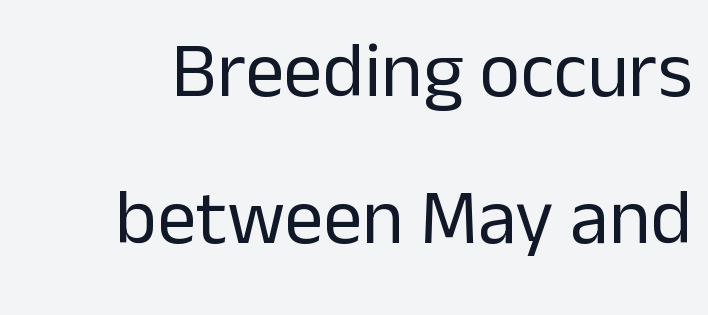
The image shows 78 px regular-weight sans-serif type, upright; set line spacing 1.89x, normal letter spacing, not underlined; low stroke contrast and a medium x-height.
